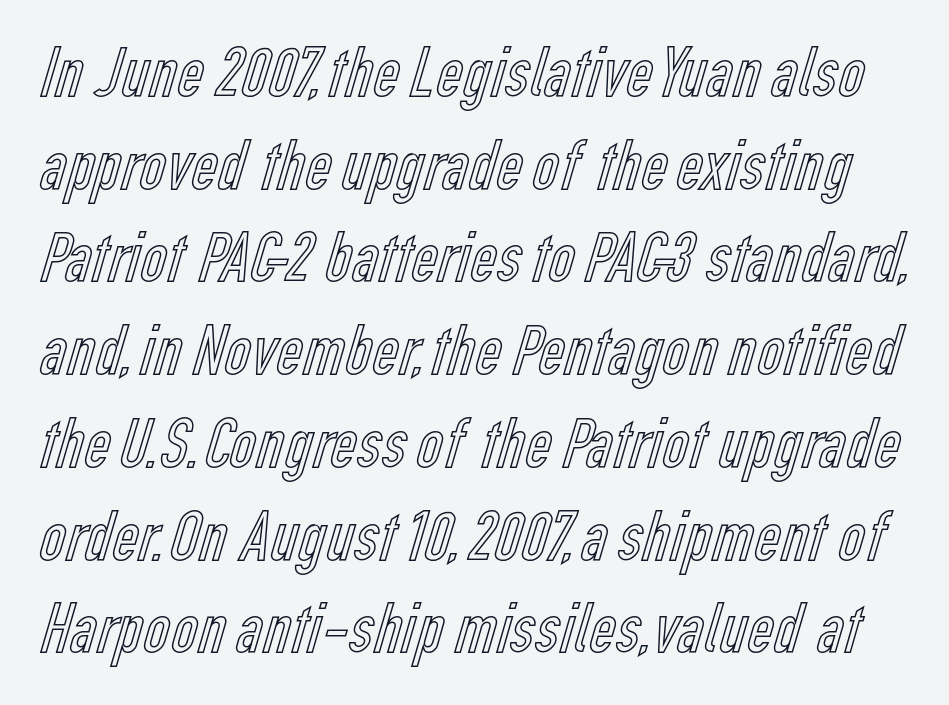
The image shows 73 px condensed type; set normal line spacing (1.27x), normal letter spacing, not underlined; a medium x-height.
